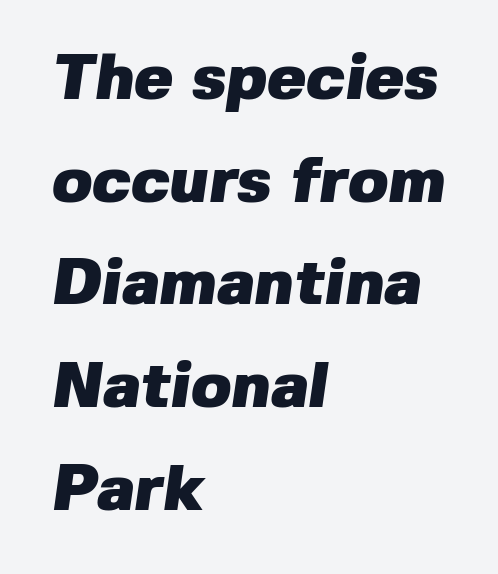
Letters rest on an invisible, unmarked baseline. Caption: bold face, heavy strokes. The compositor pushed each line to the left boundary. These lines are rendered in a variable-pitch font. A typesetter would label this face a sans.
